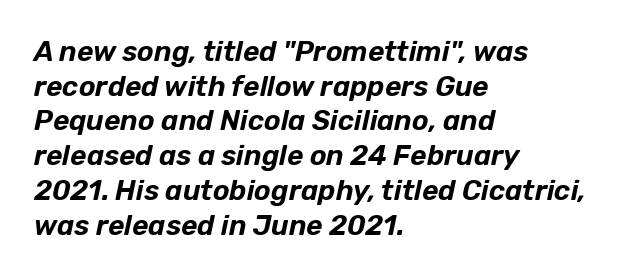
Q: Is the text italic (slanted)? A: Yes, it leans right by about 12 degrees.
Q: Is the text underlined? A: No.
Q: How is the paragraph aligned? A: Left-aligned.
Q: Is the spacing between letters normal or unusually wide? A: Normal.
Q: Width (condensed, normal, or wide)? A: Normal.
Q: Stroke contrast? A: Low.
Q: x-height? A: Medium.
Q: Monospaced? A: No.
